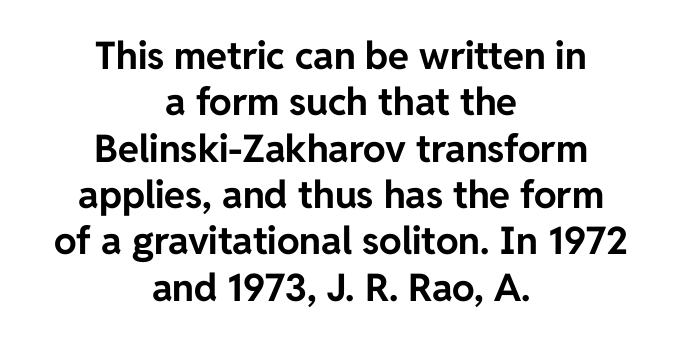
The axis of the letterforms is exactly vertical. Default kerning and tracking; the words read as compact shapes. The gap between lines stays unmarked. Each letter keeps its own natural width here, so spacing adapts to shape. Every letter is thick-stroked: bold, no question. Which margin do the lines hug? Neither — every line sits in the middle.
